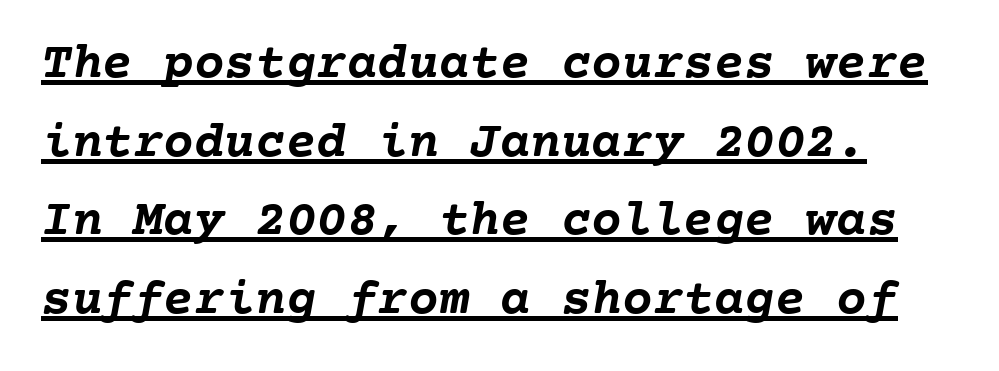
The image shows 51 px semibold type, monospaced; set normal line spacing (1.54x), normal letter spacing, underlined; low stroke contrast and a medium x-height.
